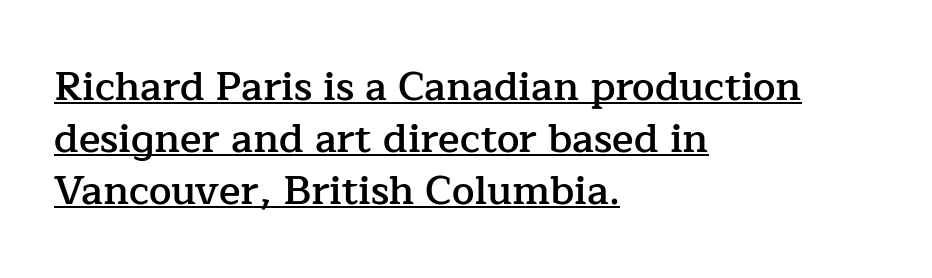
Q: Is the text bold? A: Semi-bold.
Q: Is the text italic (slanted)? A: No, it is upright.
Q: Is the typeface a serif or a sans-serif typeface? A: Serif.
Q: Is the text underlined? A: Yes.
Q: How is the paragraph aligned? A: Left-aligned.
Q: Is the spacing between letters normal or unusually wide? A: Normal.
Q: Is the spacing between lines tight, normal or loose? A: Normal.
Q: Width (condensed, normal, or wide)? A: Normal.
Q: Stroke contrast? A: Low.
Q: x-height? A: Medium.
Q: Monospaced? A: No.
